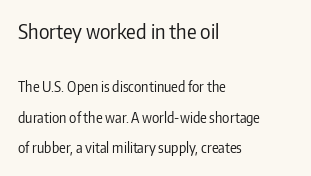
The image shows 20 px text type, upright; set left-aligned, loose line spacing (2.17x), normal letter spacing, not underlined; the first (top) block is 1.43x larger.
